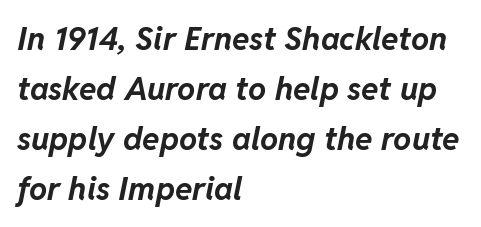
Q: Is the text bold? A: Yes.
Q: Is the text italic (slanted)? A: Yes, it leans right by about 11 degrees.
Q: Is the text underlined? A: No.
Q: How is the paragraph aligned? A: Left-aligned.
Q: Is the spacing between letters normal or unusually wide? A: Normal.
Q: Is the spacing between lines tight, normal or loose? A: Normal.
Q: Width (condensed, normal, or wide)? A: Normal.
Q: Stroke contrast? A: Low.
Q: x-height? A: Medium.
Q: Monospaced? A: No.
